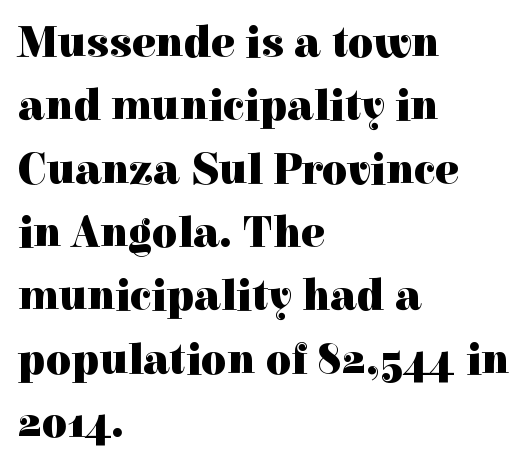
Q: Is the text bold? A: Yes.
Q: Is the text italic (slanted)? A: No, it is upright.
Q: Is the typeface a serif or a sans-serif typeface? A: Serif.
Q: Is the text underlined? A: No.
Q: How is the paragraph aligned? A: Left-aligned.
Q: Is the spacing between letters normal or unusually wide? A: Normal.
Q: Is the spacing between lines tight, normal or loose? A: Normal.
Q: Width (condensed, normal, or wide)? A: Normal.
Q: x-height? A: Medium.
Q: Monospaced? A: No.
